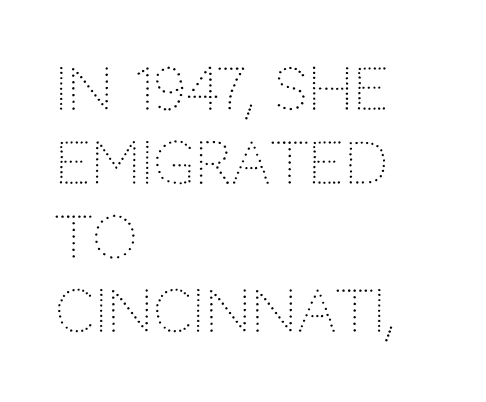
The image shows 57 px light sans-serif type, upright; set left-aligned, normal line spacing (1.3x), normal letter spacing, not underlined; low stroke contrast and a large x-height.
